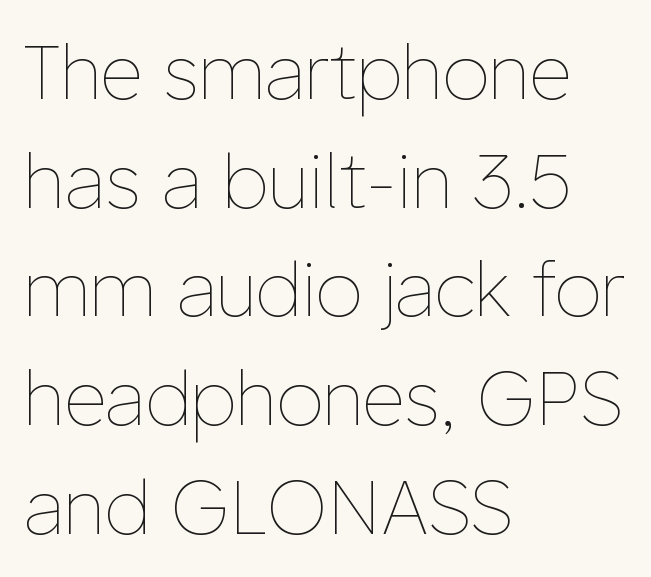
{"italic": "no", "bold": "no", "weight": "thin", "width": "normal", "stroke_contrast": "low", "x_height": "medium", "monospaced": "no", "underline": "no", "align": "left", "line_spacing": "normal", "line_spacing_ratio": 1.45, "letter_spacing": "normal", "letter_spacing_em": 0.0, "glyph_px": 75}
